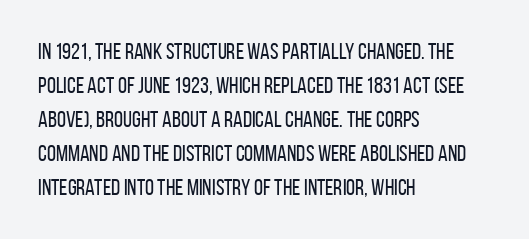
The type sits square on the baseline with zero lean. Stem width sits at or under what a default text font uses. Horizontally, the lines are justified to the leading edge only. This sample keeps an unexceptional amount of space between lines. The space beneath each line is pristine and unruled. There is no visible air inserted between adjacent glyphs.
